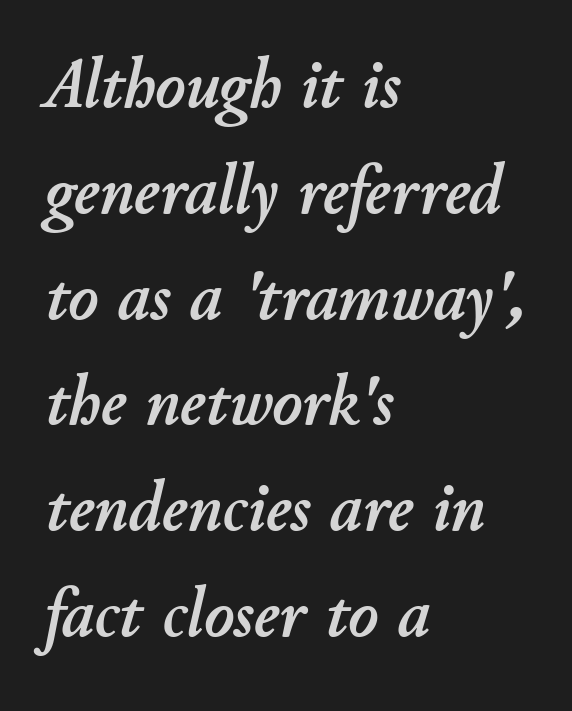
Students, observe: this is what conventionally led text looks like. A student would call this left alignment; a typographer would say flush left, rag right. These lines are rendered in a variable-pitch font. These lines were composed using italics.
